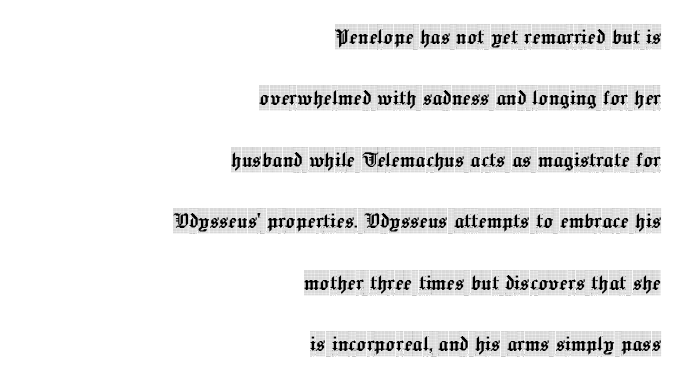
The image shows 25 px text type, upright; set right-aligned, loose line spacing (2.46x), normal letter spacing, not underlined.
